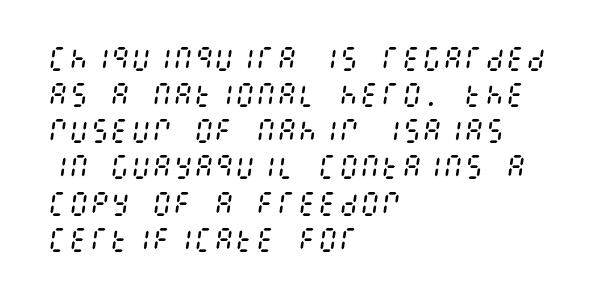
Q: Is the text bold? A: No.
Q: Is the text italic (slanted)? A: Yes, it leans right by about 8 degrees.
Q: Is the text underlined? A: No.
Q: How is the paragraph aligned? A: Left-aligned.
Q: Is the spacing between letters normal or unusually wide? A: Normal.
Q: Is the spacing between lines tight, normal or loose? A: Normal.
